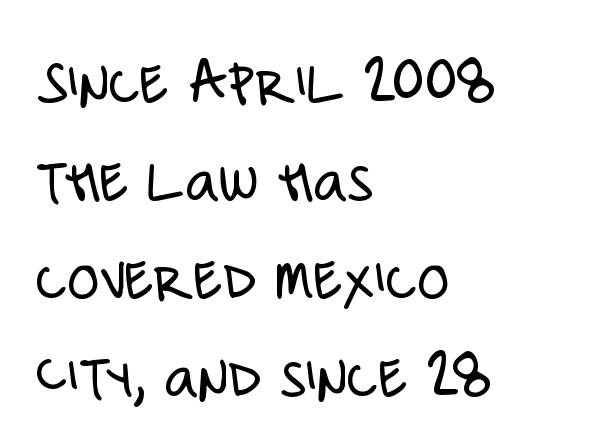
Q: Is the text bold? A: No.
Q: Is the text italic (slanted)? A: No, it is upright.
Q: Is the typeface a serif or a sans-serif typeface? A: Sans-serif.
Q: Is the text underlined? A: No.
Q: How is the paragraph aligned? A: Left-aligned.
Q: Is the spacing between letters normal or unusually wide? A: Normal.
Q: Is the spacing between lines tight, normal or loose? A: Normal.
Q: Width (condensed, normal, or wide)? A: Condensed.
Q: Stroke contrast? A: Low.
Q: x-height? A: Large.
Q: Monospaced? A: No.
